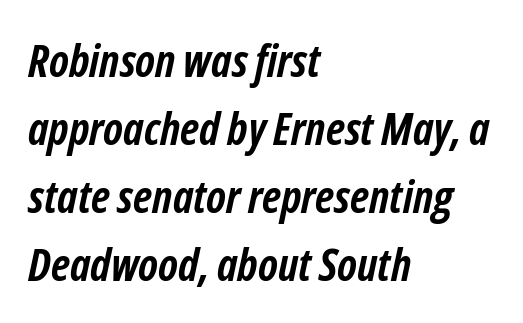
Q: Is the text bold? A: Yes.
Q: Is the text italic (slanted)? A: Yes, it leans right by about 12 degrees.
Q: Is the text underlined? A: No.
Q: How is the paragraph aligned? A: Left-aligned.
Q: Is the spacing between letters normal or unusually wide? A: Normal.
Q: Is the spacing between lines tight, normal or loose? A: Normal.
Q: Width (condensed, normal, or wide)? A: Condensed.
Q: Stroke contrast? A: Low.
Q: x-height? A: Medium.
Q: Monospaced? A: No.
